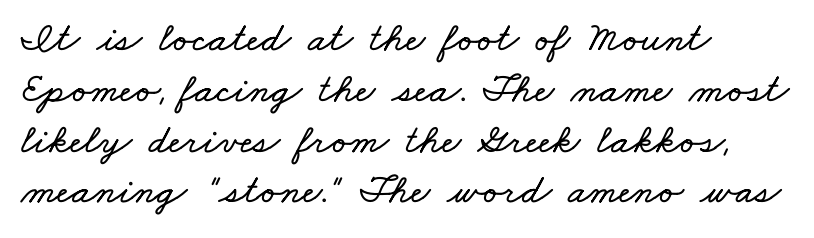
The setting favours the left margin, as ordinary paragraphs usually do. The letterforms sit shoulder to shoulder at normal distance. Do the characters align in a grid? No, the font is proportional. Just letters on the line, the space beneath them empty.
